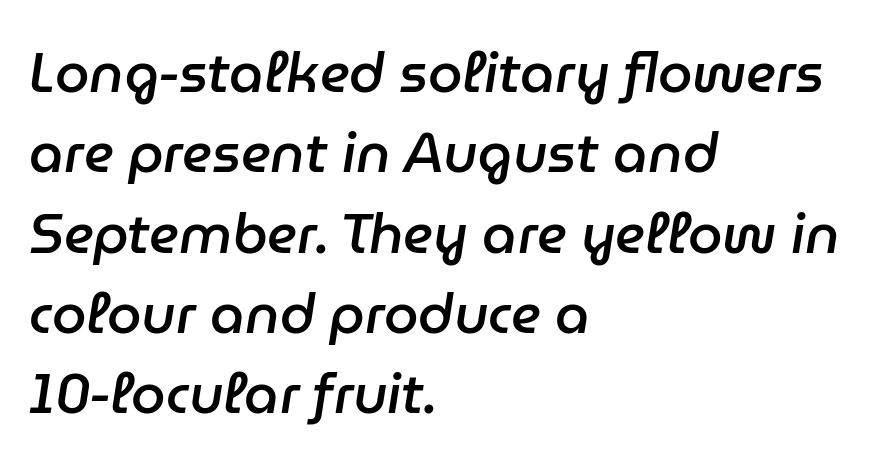
The image shows 55 px semibold type, italic (leaning right); set left-aligned, normal line spacing (1.46x), normal letter spacing, not underlined; low stroke contrast and a medium x-height.
